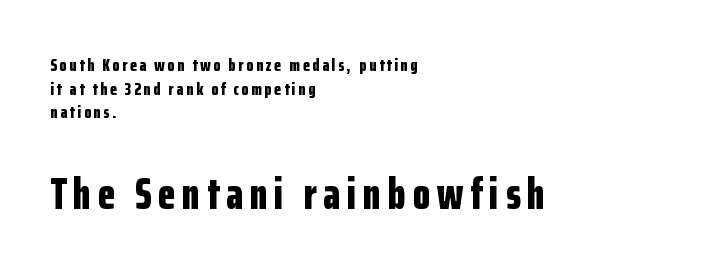
The typesetter chose a ragged-right arrangement here. The designer gave the closing block more size than the opening block. Typographically, this falls in the sans-serif category. Heavy, bold letterforms.
